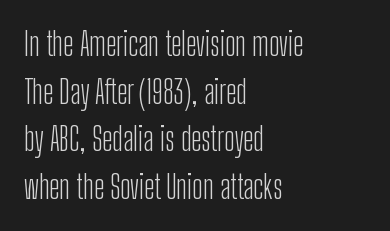
{"serif": "no", "italic": "no", "bold": "no", "weight": "light", "width": "condensed", "stroke_contrast": "low", "x_height": "medium", "monospaced": "no", "underline": "no", "align": "left", "line_spacing": "normal", "line_spacing_ratio": 1.49, "letter_spacing": "normal", "letter_spacing_em": 0.0, "glyph_px": 32}
